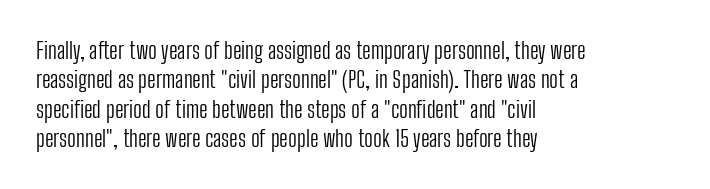
The image shows 23 px text type, upright; set left-aligned, normal line spacing (1.28x), normal letter spacing, not underlined.
